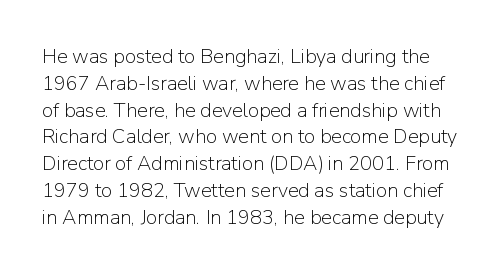
Q: Is the text bold? A: No.
Q: Is the text italic (slanted)? A: No, it is upright.
Q: Is the text underlined? A: No.
Q: Is the spacing between letters normal or unusually wide? A: Normal.
Q: Is the spacing between lines tight, normal or loose? A: Normal.
